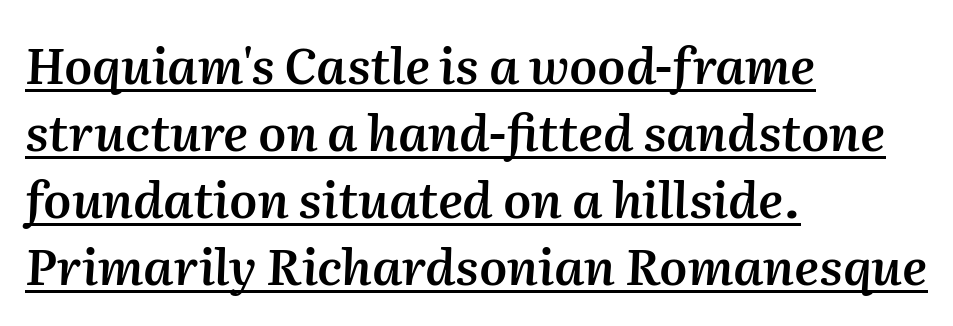
{"italic": "yes", "lean": "right", "slant_degrees": 2, "bold": "semi", "weight": "semibold", "width": "normal", "stroke_contrast": "medium", "x_height": "medium", "monospaced": "no", "underline": "yes", "align": "left", "line_spacing": "normal", "line_spacing_ratio": 1.34, "letter_spacing": "normal", "letter_spacing_em": 0.0, "glyph_px": 50}
